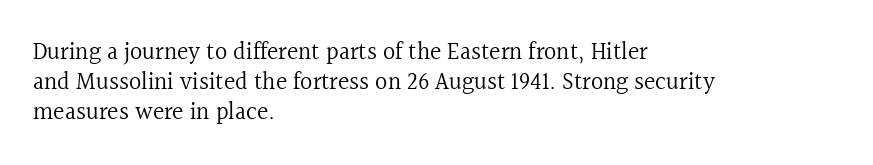
{"italic": "no", "bold": "no", "underline": "no", "align": "left", "line_spacing_ratio": 1.24, "letter_spacing": "normal", "letter_spacing_em": 0.0, "glyph_px": 24}
